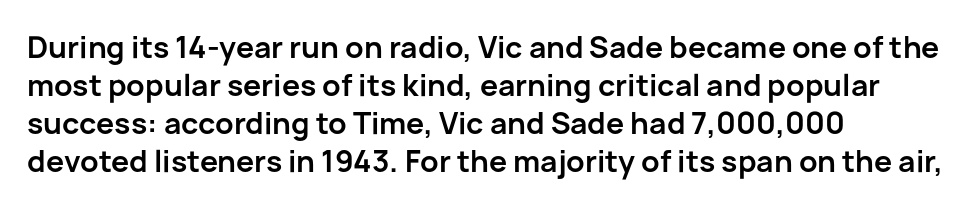
{"serif": "no", "italic": "no", "bold": "yes", "weight": "bold", "width": "normal", "stroke_contrast": "low", "x_height": "medium", "monospaced": "no", "underline": "no", "align": "left", "line_spacing": "normal", "line_spacing_ratio": 1.31, "letter_spacing": "normal", "letter_spacing_em": 0.0, "glyph_px": 29}
